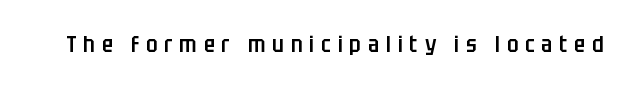
{"italic": "no", "bold": "semi", "underline": "no", "letter_spacing": "wide", "letter_spacing_em": 0.3, "glyph_px": 23}
